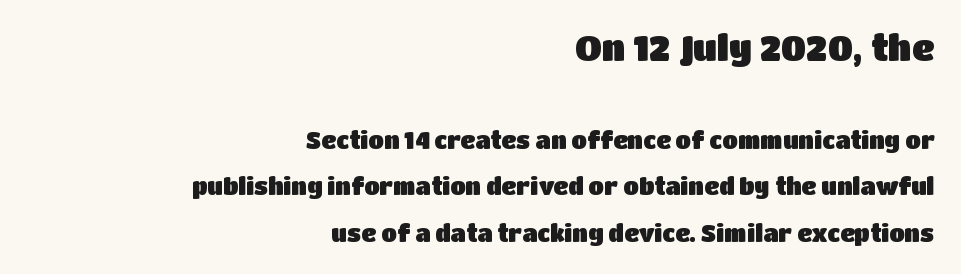
Q: Is the text italic (slanted)? A: No, it is upright.
Q: Is the typeface a serif or a sans-serif typeface? A: Sans-serif.
Q: Is the text underlined? A: No.
Q: How is the paragraph aligned? A: Right-aligned.
Q: Is the spacing between letters normal or unusually wide? A: Normal.
Q: Is the spacing between lines tight, normal or loose? A: Loose.
Q: Which block of text is set in a larger size, the first (top) or the second (bottom)? A: The first (top) one.
Q: Width (condensed, normal, or wide)? A: Normal.
Q: Stroke contrast? A: Low.
Q: x-height? A: Large.
Q: Monospaced? A: No.
